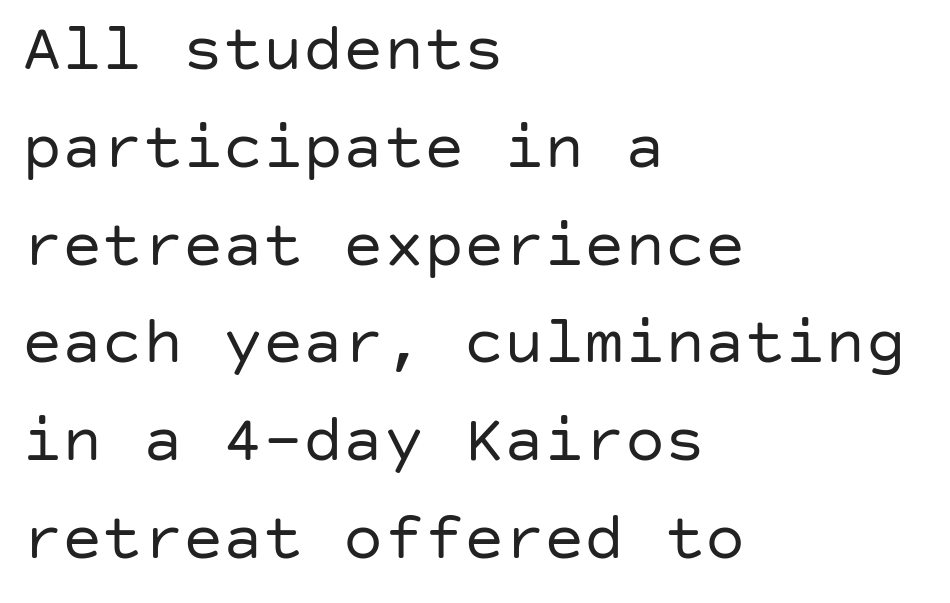
The leading is moderate, giving the passage an even texture. Quick note: not italic, upright. Each letter's strokes conclude bluntly, with no projecting serifs. Leftover space on each line is placed entirely after the last word.
